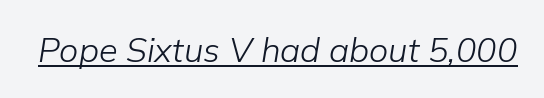
Q: Is the text bold? A: No.
Q: Is the text italic (slanted)? A: Yes, it leans right by about 9 degrees.
Q: Is the text underlined? A: Yes.
Q: Is the spacing between letters normal or unusually wide? A: Normal.
Q: Width (condensed, normal, or wide)? A: Normal.
Q: Stroke contrast? A: Low.
Q: x-height? A: Medium.
Q: Monospaced? A: No.
